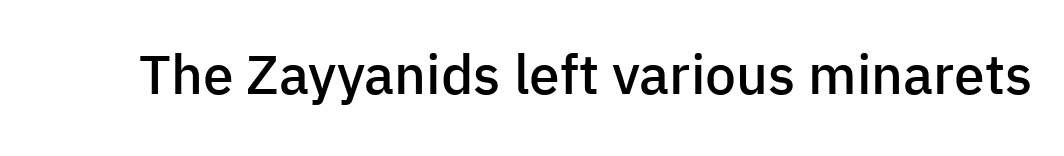
Underlining? Definitely not there. Examine the stroke ends and you'll find no serifs. Characters follow at the spacing the type designer built in. Typographic density is moderately raised because the face is semibold. Ascenders rise straight up at ninety degrees.
